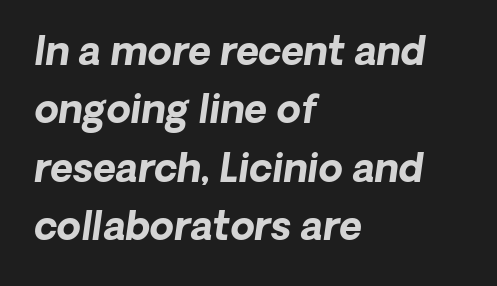
Typographically, this falls in the sans-serif category. There is no visible air inserted between adjacent glyphs. Lines of text with bare space underneath. If you drew a ruler down the left edge, every line would touch it. This sample has the flowing, uneven cadence of proportional lettering.
